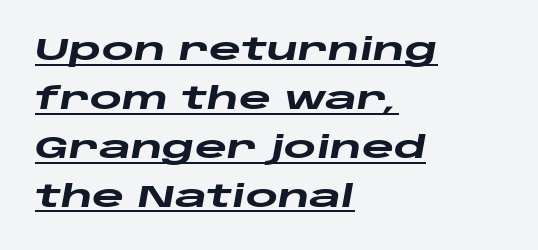
In CSS terms this would be text-align: left. What's the leading like? Ordinary, nothing unusual. This rendering leaves character spacing at its baseline value. The letters advance in unequal steps, a hallmark of proportional type.
